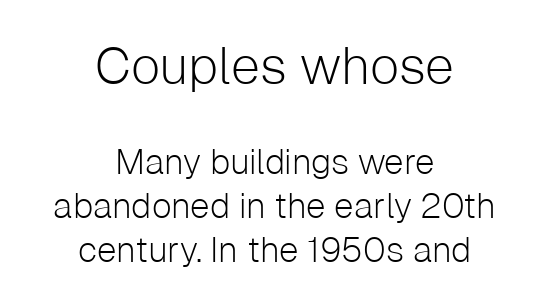
Each letter keeps its own natural width here, so spacing adapts to shape. The block sitting higher on the canvas is the one with enlarged characters. The typeface has the unassuming heft of standard copy or less. Observe the ordinary spacing: letters are neighbours, not strangers. Italic: no, the glyphs are upright roman. This sample is center-justified, so both line endings float freely.
